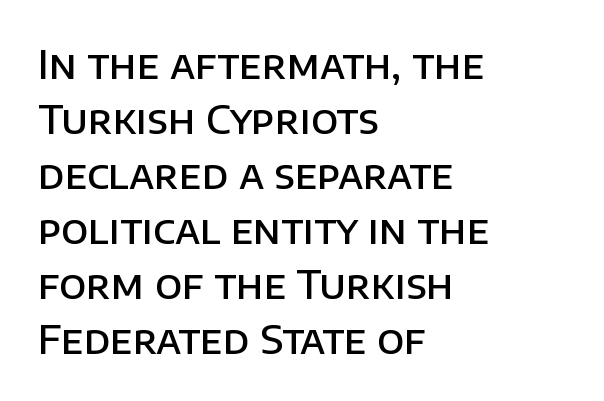
The image shows 39 px semibold sans-serif type, upright; set left-aligned, normal line spacing (1.41x), normal letter spacing, not underlined; low stroke contrast and a large x-height.
